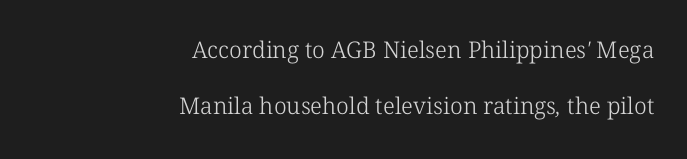
Q: Is the text bold? A: No.
Q: Is the text underlined? A: No.
Q: How is the paragraph aligned? A: Right-aligned.
Q: Is the spacing between letters normal or unusually wide? A: Normal.
Q: Is the spacing between lines tight, normal or loose? A: Loose.
